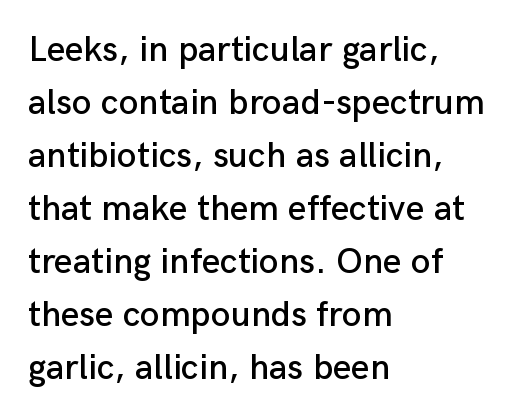
The image shows 36 px sans-serif type, upright; set left-aligned, normal line spacing (1.47x), normal letter spacing, not underlined; low stroke contrast and a medium x-height.
